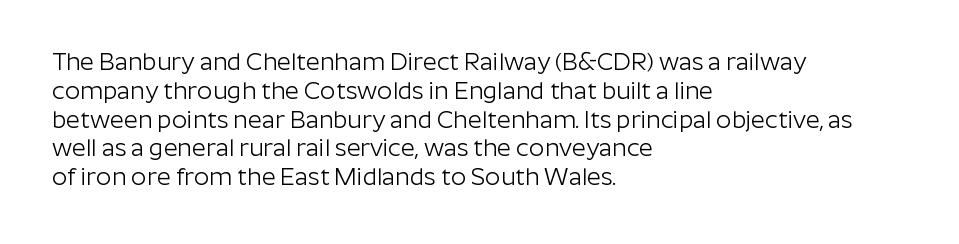
{"italic": "no", "bold": "no", "underline": "no", "align": "left", "line_spacing_ratio": 1.2, "letter_spacing": "normal", "letter_spacing_em": 0.0, "glyph_px": 24}
